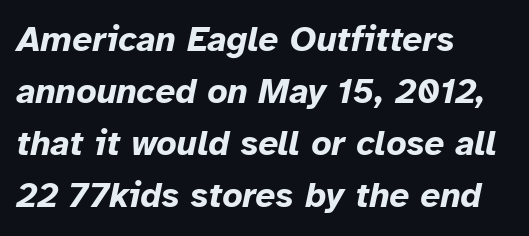
Q: Is the text bold? A: Yes.
Q: Is the text italic (slanted)? A: Yes, it leans right by about 12 degrees.
Q: Is the text underlined? A: No.
Q: How is the paragraph aligned? A: Left-aligned.
Q: Is the spacing between letters normal or unusually wide? A: Normal.
Q: Is the spacing between lines tight, normal or loose? A: Normal.
Q: Width (condensed, normal, or wide)? A: Normal.
Q: Stroke contrast? A: Low.
Q: x-height? A: Medium.
Q: Monospaced? A: No.
